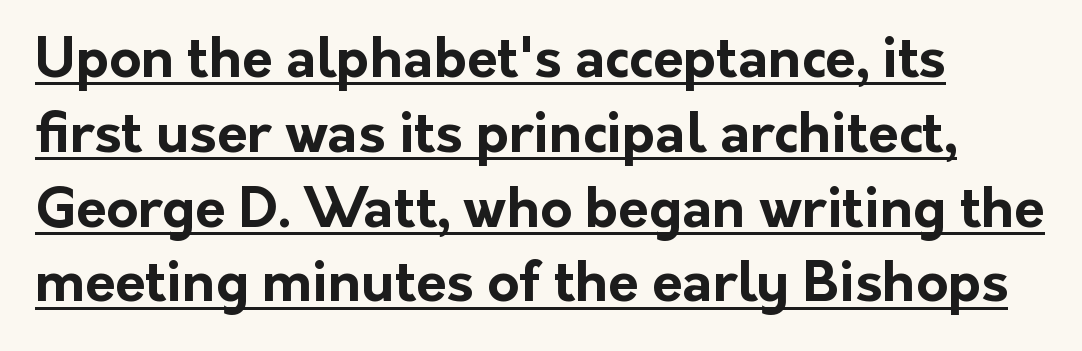
Proportional: the letters do not fall into vertical columns. Do the letters lean? They stand straight. A typographer would call this underscored text. Regarding leading, the lines here are spaced in the standard way. Is the type bold? Yes — the strokes are clearly thick and heavy.
